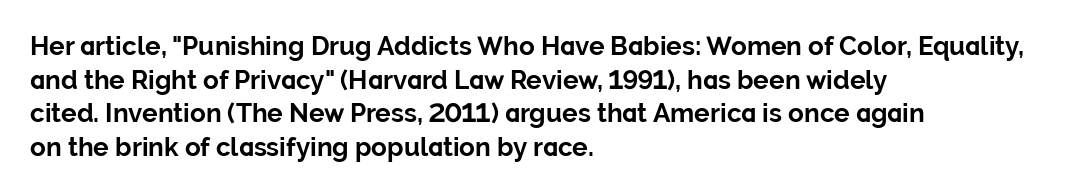
Regarding leading, the lines here are spaced in the standard way. Nothing unusual about the tracking: characters are spaced as the font intends. Clear beneath every line of the passage. The compositor pushed each line to the left boundary. Ascenders rise straight up at ninety degrees. The font is running at its bold setting.
